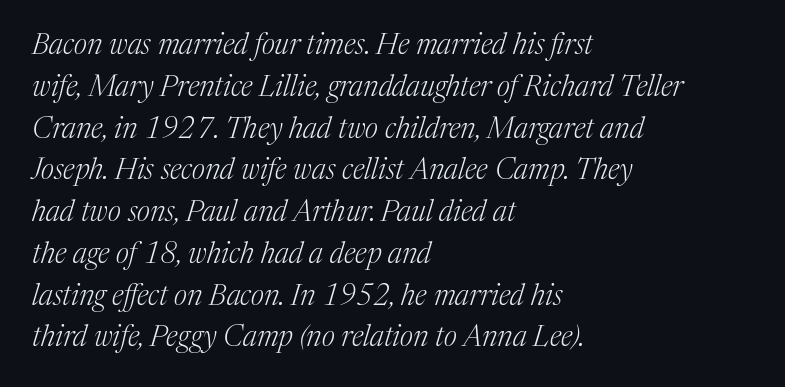
The image shows 29 px light serif type, italic (leaning right); set left-aligned, normal line spacing (1.44x), normal letter spacing, not underlined; medium stroke contrast and a medium x-height.
